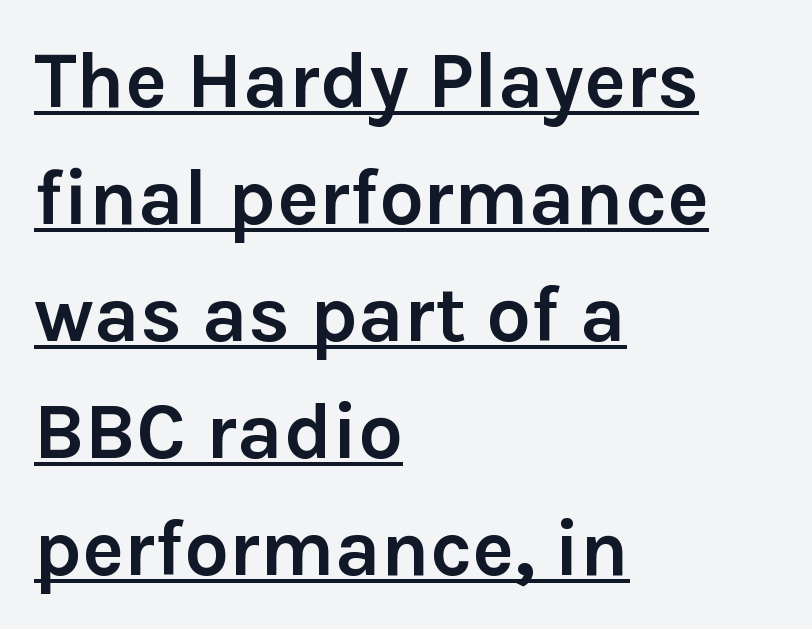
The image shows 79 px semibold sans-serif type, upright; set left-aligned, normal line spacing (1.48x), normal letter spacing, underlined; low stroke contrast and a medium x-height.
